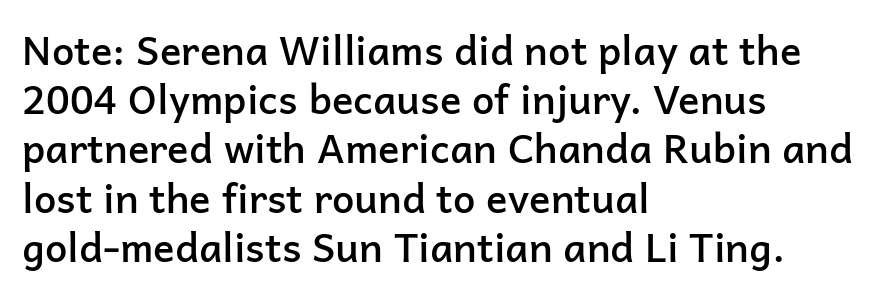
{"serif": "no", "italic": "no", "bold": "semi", "weight": "semibold", "width": "normal", "stroke_contrast": "low", "x_height": "medium", "monospaced": "no", "underline": "no", "align": "left", "line_spacing_ratio": 1.23, "letter_spacing": "normal", "letter_spacing_em": 0.0, "glyph_px": 40}
